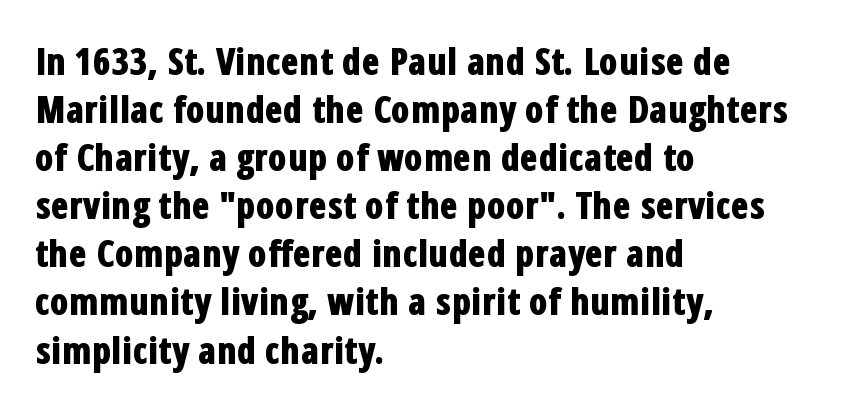
The image shows 37 px bold, condensed sans-serif type, upright; set left-aligned, normal line spacing (1.3x), normal letter spacing, not underlined; low stroke contrast and a medium x-height.
